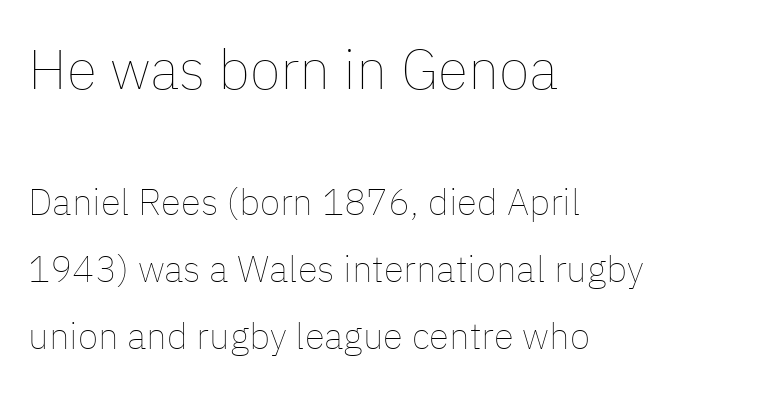
{"italic": "no", "bold": "no", "weight": "thin", "width": "normal", "stroke_contrast": "low", "x_height": "medium", "monospaced": "no", "underline": "no", "align": "left", "line_spacing_ratio": 1.81, "letter_spacing": "normal", "letter_spacing_em": 0.0, "larger_block": "first", "size_ratio": 1.51, "glyph_px": 56}
